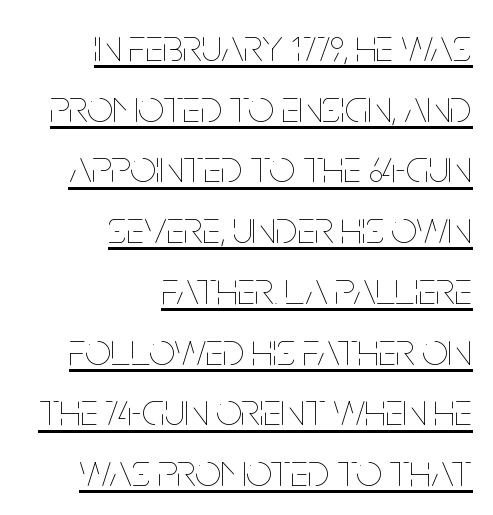
Students, observe the line beneath the letters — that is underlining. Think standard paragraph weight, or any step lighter than that. Spacing verdict: proportional, widths tailored to each character. Italic: no, the glyphs are upright roman. The paragraph has a hard right edge and a soft left edge.
